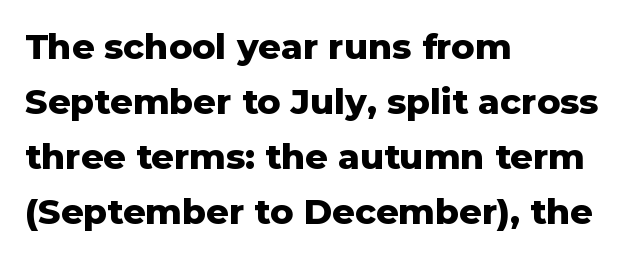
Q: Is the text bold? A: Yes.
Q: Is the text italic (slanted)? A: No, it is upright.
Q: Is the typeface a serif or a sans-serif typeface? A: Sans-serif.
Q: Is the text underlined? A: No.
Q: How is the paragraph aligned? A: Left-aligned.
Q: Is the spacing between letters normal or unusually wide? A: Normal.
Q: Is the spacing between lines tight, normal or loose? A: Normal.
Q: Width (condensed, normal, or wide)? A: Normal.
Q: Stroke contrast? A: Low.
Q: x-height? A: Medium.
Q: Monospaced? A: No.
